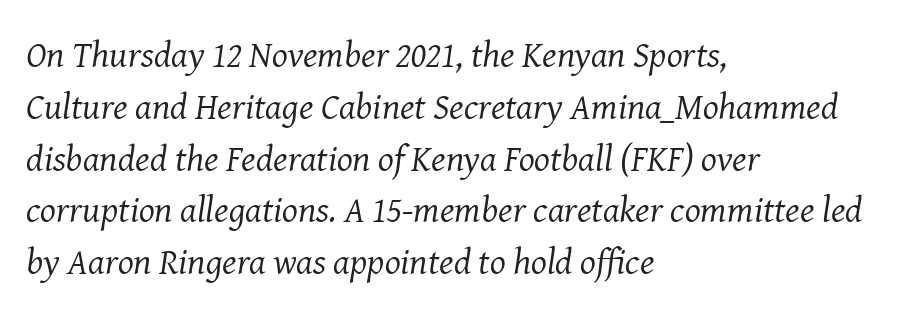
The image shows 37 px regular-weight serif type, italic (leaning right); set left-aligned, normal line spacing (1.4x), normal letter spacing, not underlined; medium stroke contrast and a medium x-height.
